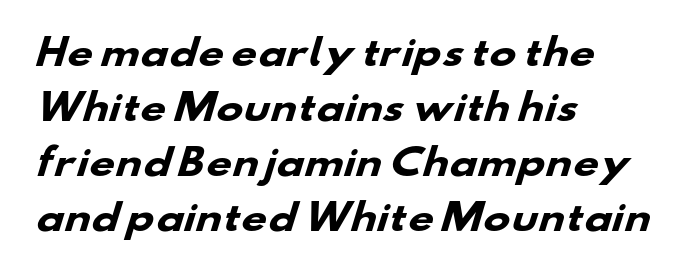
The image shows 36 px heavy, wide sans-serif type; set left-aligned, normal line spacing (1.53x), normal letter spacing, not underlined; low stroke contrast and a small x-height.
